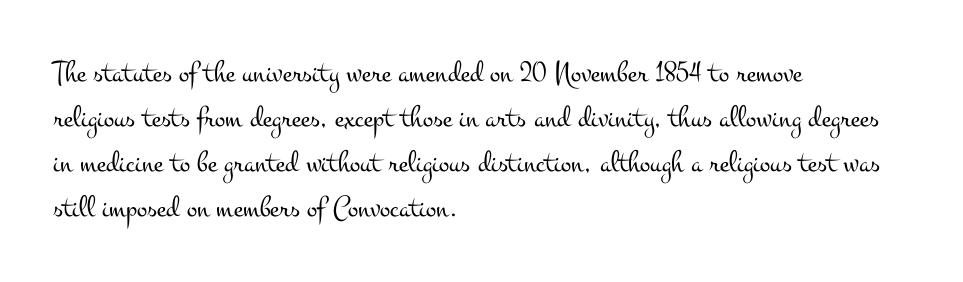
The line texture is even and compact thanks to regular tracking. The letters look calm and open, with moderate or lighter stems. You could not count columns in this text — the font is proportionally spaced. Descender tails drop into unmarked territory.
